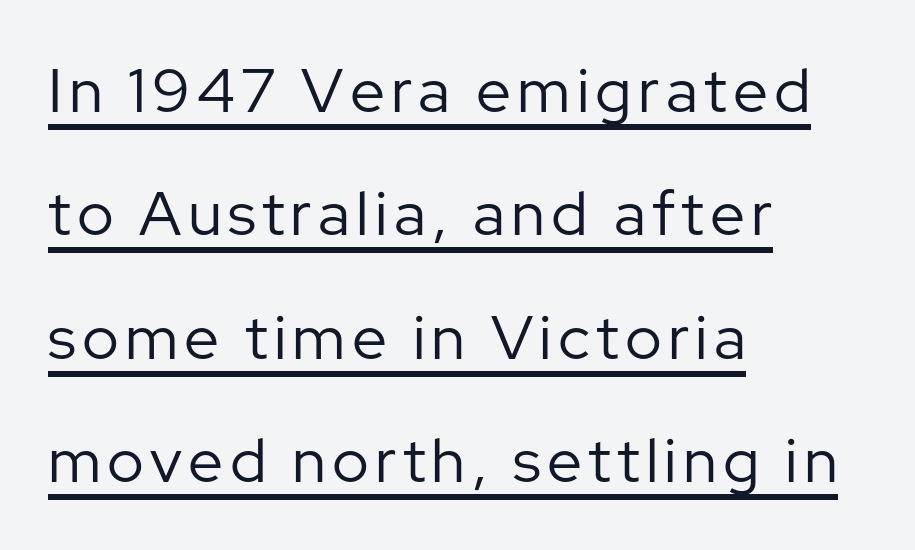
Q: Is the text bold? A: No.
Q: Is the text italic (slanted)? A: No, it is upright.
Q: Is the typeface a serif or a sans-serif typeface? A: Sans-serif.
Q: Is the text underlined? A: Yes.
Q: How is the paragraph aligned? A: Left-aligned.
Q: Is the spacing between lines tight, normal or loose? A: Loose.
Q: Width (condensed, normal, or wide)? A: Normal.
Q: Stroke contrast? A: Low.
Q: x-height? A: Medium.
Q: Monospaced? A: No.
